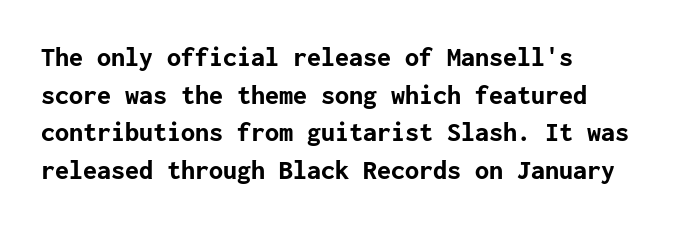
{"serif": "no", "italic": "no", "bold": "yes", "weight": "bold", "width": "normal", "stroke_contrast": "low", "x_height": "medium", "underline": "no", "align": "left", "line_spacing": "normal", "line_spacing_ratio": 1.34, "letter_spacing": "normal", "letter_spacing_em": 0.0, "glyph_px": 28}
